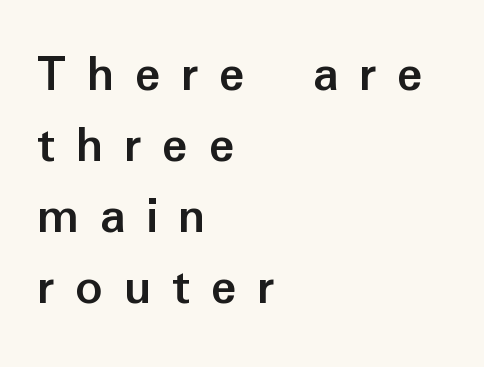
{"serif": "no", "italic": "no", "bold": "yes", "weight": "semibold", "width": "normal", "stroke_contrast": "low", "x_height": "medium", "monospaced": "no", "underline": "no", "align": "left", "line_spacing": "normal", "line_spacing_ratio": 1.34, "letter_spacing": "wide", "letter_spacing_em": 0.39, "glyph_px": 53}
